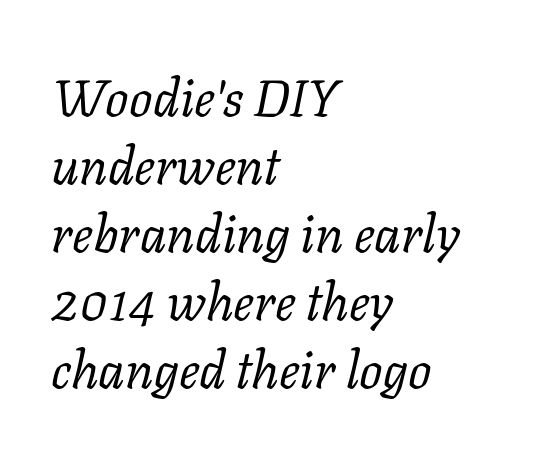
The passage shown is typed in a proportional face where columns would drift. These lines are set flush left with a ragged right edge. Style check: oblique. The designer went with a serif here, giving each stem small feet. Notice how descenders clear the ascenders below comfortably — that's standard leading.
